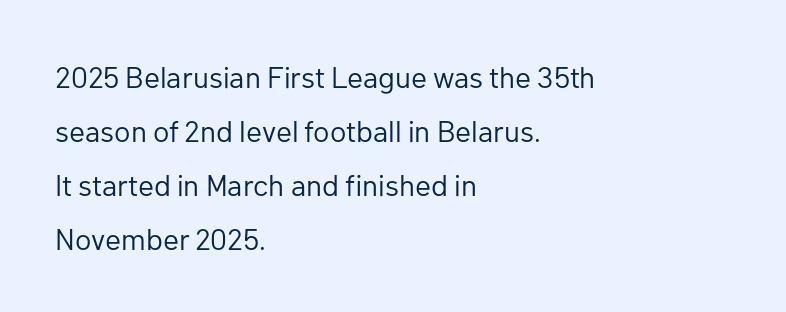
{"serif": "no", "italic": "no", "bold": "no", "weight": "regular", "width": "normal", "stroke_contrast": "low", "x_height": "medium", "monospaced": "no", "underline": "no", "align": "left", "line_spacing_ratio": 1.8, "letter_spacing": "normal", "letter_spacing_em": 0.0, "glyph_px": 30}
